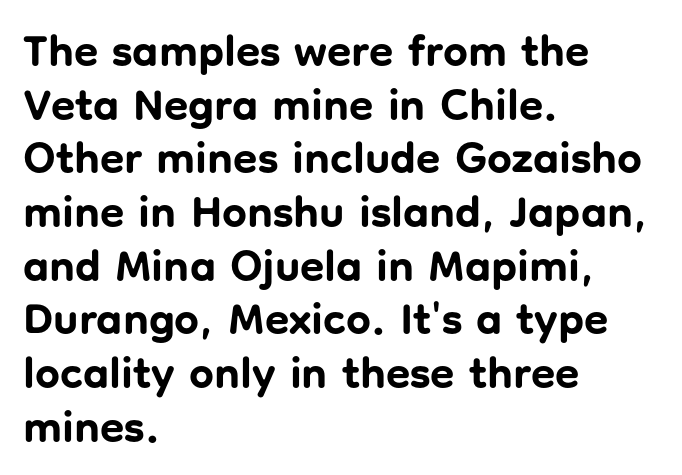
The image shows 44 px bold sans-serif type, upright; set left-aligned, line spacing 1.22x, normal letter spacing, not underlined; low stroke contrast and a medium x-height.
